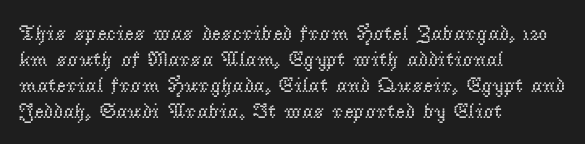
Q: Is the text bold? A: No.
Q: Is the text italic (slanted)? A: No, it is upright.
Q: Is the text underlined? A: No.
Q: How is the paragraph aligned? A: Left-aligned.
Q: Is the spacing between letters normal or unusually wide? A: Normal.
